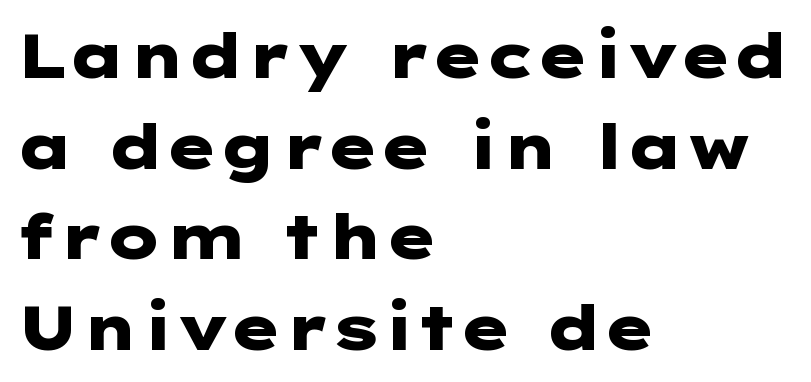
{"serif": "no", "italic": "no", "bold": "yes", "weight": "heavy", "width": "wide", "stroke_contrast": "low", "x_height": "medium", "underline": "no", "align": "left", "line_spacing": "normal", "line_spacing_ratio": 1.46, "letter_spacing": "normal", "letter_spacing_em": 0.0, "glyph_px": 62}
